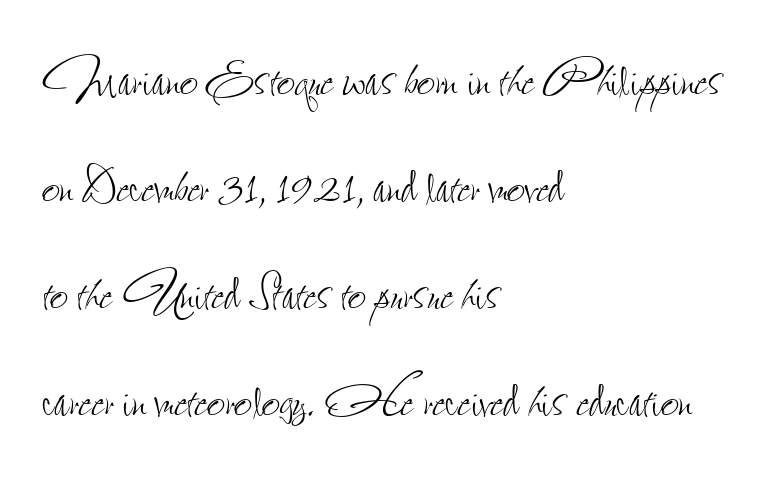
{"bold": "no", "weight": "thin", "width": "condensed", "stroke_contrast": "low", "x_height": "small", "monospaced": "no", "underline": "no", "align": "left", "line_spacing": "normal", "line_spacing_ratio": 1.67, "letter_spacing": "normal", "letter_spacing_em": 0.0, "glyph_px": 64}
